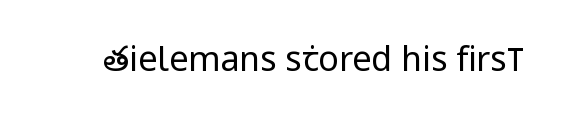
Do the characters align in a grid? No, the font is proportional. Glance below the letters and you will spot only blank space. What stands out about the letter spacing? Nothing — it is the standard amount. The typeface chosen for these lines omits serifs. Stroke mass is kept to a normal reading level or below.
